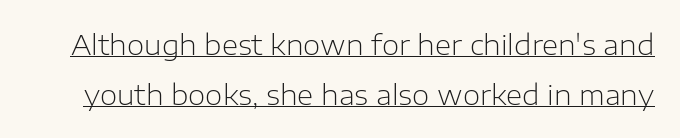
{"serif": "no", "italic": "no", "bold": "no", "weight": "light", "width": "normal", "stroke_contrast": "low", "x_height": "medium", "monospaced": "no", "underline": "yes", "line_spacing_ratio": 1.77, "letter_spacing": "normal", "letter_spacing_em": 0.0, "glyph_px": 28}
